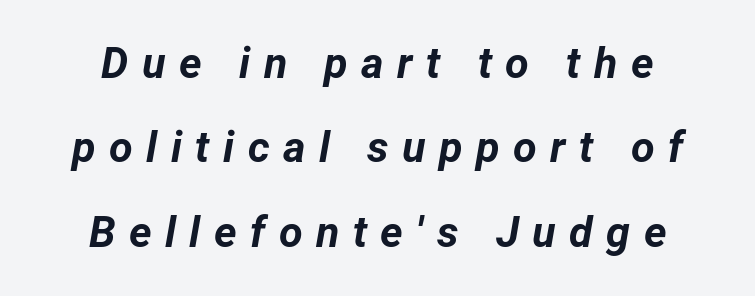
Q: Is the text bold? A: Yes.
Q: Is the text italic (slanted)? A: Yes, it leans right by about 12 degrees.
Q: Is the text underlined? A: No.
Q: Is the spacing between letters normal or unusually wide? A: Unusually wide.
Q: Is the spacing between lines tight, normal or loose? A: Loose.
Q: Width (condensed, normal, or wide)? A: Normal.
Q: Stroke contrast? A: Low.
Q: x-height? A: Medium.
Q: Monospaced? A: No.
